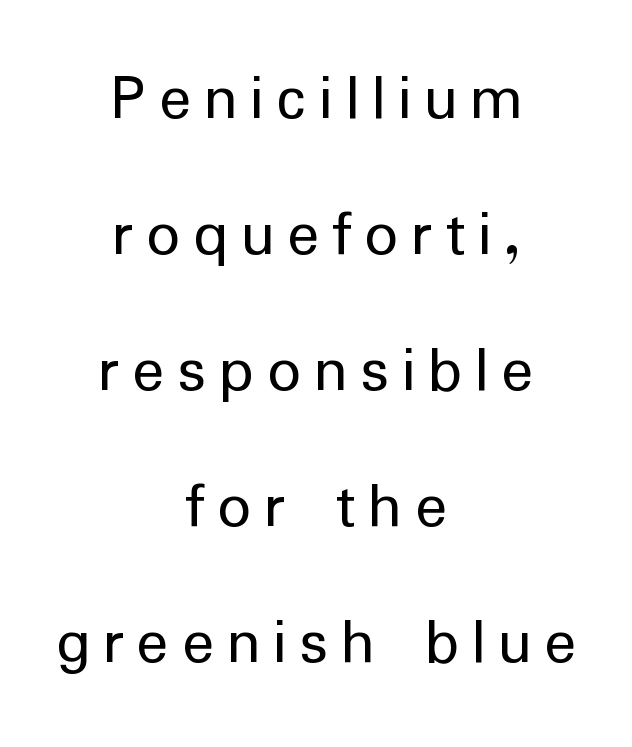
{"serif": "no", "italic": "no", "bold": "no", "weight": "regular", "width": "normal", "stroke_contrast": "low", "x_height": "medium", "monospaced": "no", "underline": "no", "align": "center", "line_spacing": "loose", "line_spacing_ratio": 2.03, "glyph_px": 67}
